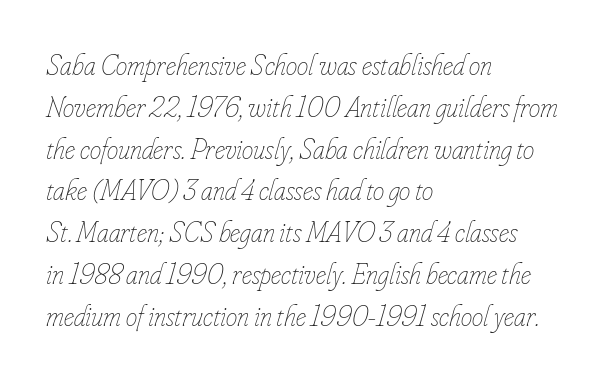
Q: Is the text bold? A: No.
Q: Is the text italic (slanted)? A: Yes, it leans right by about 16 degrees.
Q: Is the text underlined? A: No.
Q: How is the paragraph aligned? A: Left-aligned.
Q: Is the spacing between letters normal or unusually wide? A: Normal.
Q: Is the spacing between lines tight, normal or loose? A: Normal.
Q: Width (condensed, normal, or wide)? A: Condensed.
Q: Stroke contrast? A: Low.
Q: x-height? A: Small.
Q: Monospaced? A: No.
